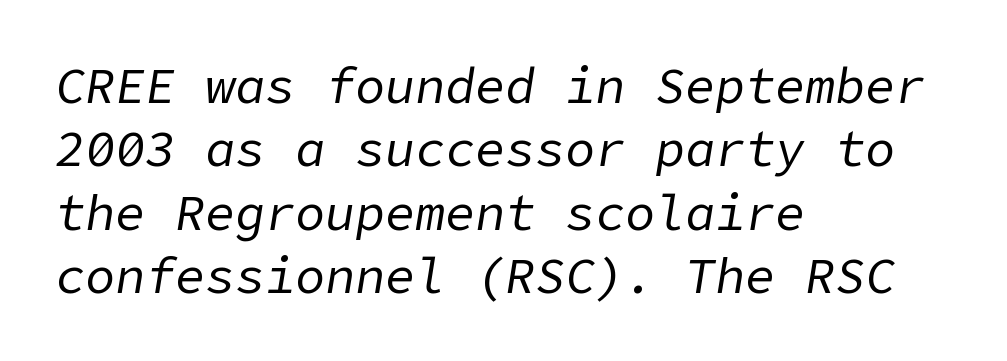
Each new line begins a customary step beneath the previous one. The axis of the letterforms is tilted away from vertical. The strip under each line holds only bare page. Leftover space on each line is placed entirely after the last word. This reads as an unemphasized weight, regular at the heaviest. The type is set solid horizontally, with unmodified tracking.
